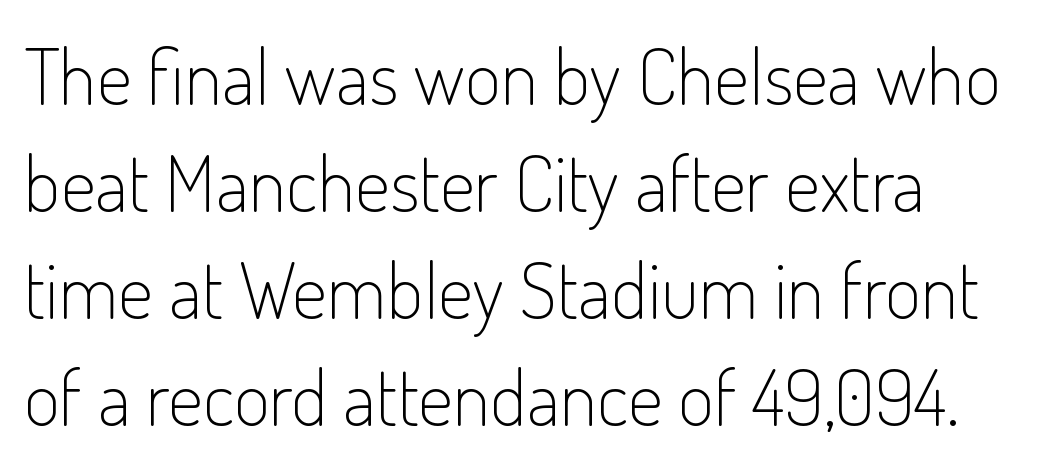
The image shows 78 px light, condensed sans-serif type, upright; set left-aligned, normal line spacing (1.37x), normal letter spacing, not underlined; low stroke contrast and a small x-height.
